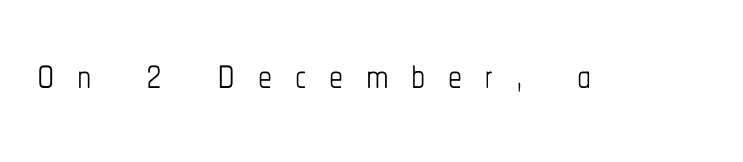
Q: Is the text bold? A: No.
Q: Is the text italic (slanted)? A: No, it is upright.
Q: Is the text underlined? A: No.
Q: Is the spacing between letters normal or unusually wide? A: Unusually wide.
Q: Width (condensed, normal, or wide)? A: Condensed.
Q: Stroke contrast? A: Low.
Q: x-height? A: Medium.
Q: Monospaced? A: No.
